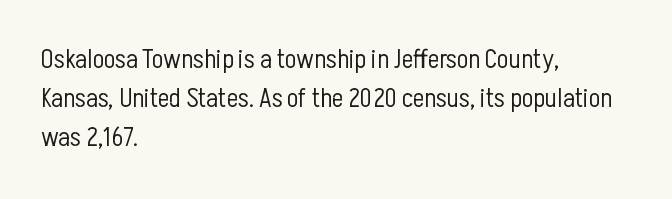
{"italic": "no", "bold": "no", "underline": "no", "align": "left", "line_spacing": "normal", "line_spacing_ratio": 1.45, "letter_spacing": "normal", "letter_spacing_em": 0.0, "glyph_px": 27}
